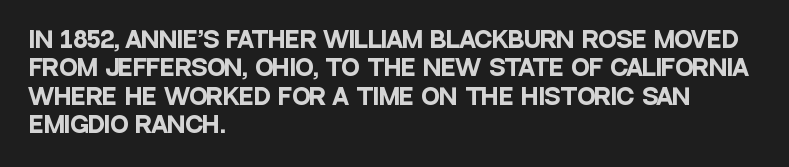
This is the regular roman posture of the typeface. The lines in this sample share a left origin and differ only in where they stop. Standard letterfit; no display-style spreading of the glyphs. Heavy-handed strokes throughout: this text is bold. The space directly below the letters is spotless.
